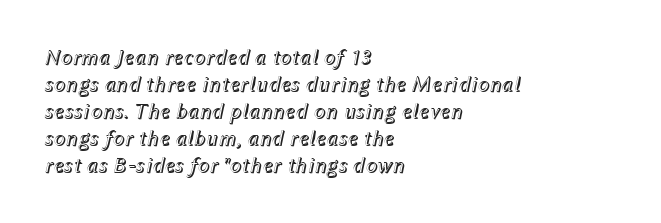
The image shows 22 px text type, italic (leaning right); set left-aligned, line spacing 1.23x, normal letter spacing, not underlined.
